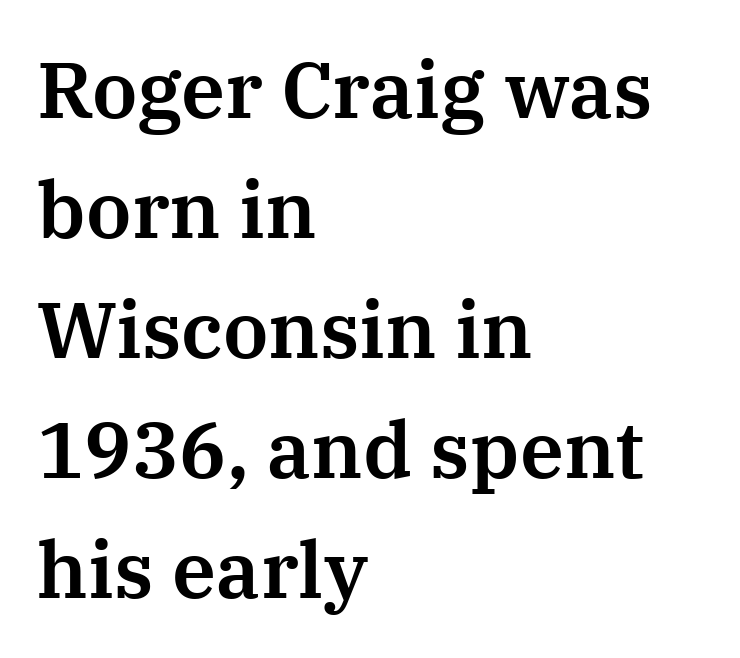
{"serif": "yes", "italic": "no", "width": "normal", "stroke_contrast": "medium", "x_height": "medium", "monospaced": "no", "underline": "no", "align": "left", "line_spacing": "normal", "line_spacing_ratio": 1.52, "letter_spacing": "normal", "letter_spacing_em": 0.0, "glyph_px": 79}
